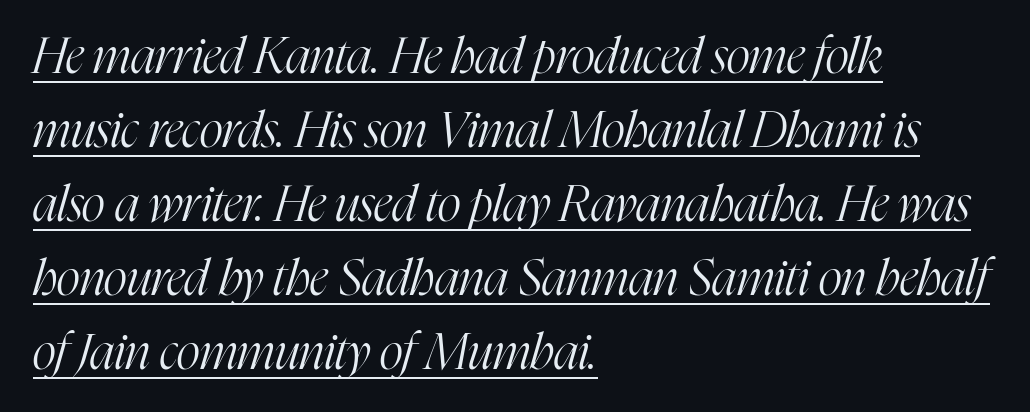
Q: Is the text bold? A: No.
Q: Is the text italic (slanted)? A: Yes, it leans right by about 16 degrees.
Q: Is the typeface a serif or a sans-serif typeface? A: Serif.
Q: Is the text underlined? A: Yes.
Q: How is the paragraph aligned? A: Left-aligned.
Q: Is the spacing between letters normal or unusually wide? A: Normal.
Q: Is the spacing between lines tight, normal or loose? A: Normal.
Q: Width (condensed, normal, or wide)? A: Condensed.
Q: Stroke contrast? A: High.
Q: x-height? A: Medium.
Q: Monospaced? A: No.
